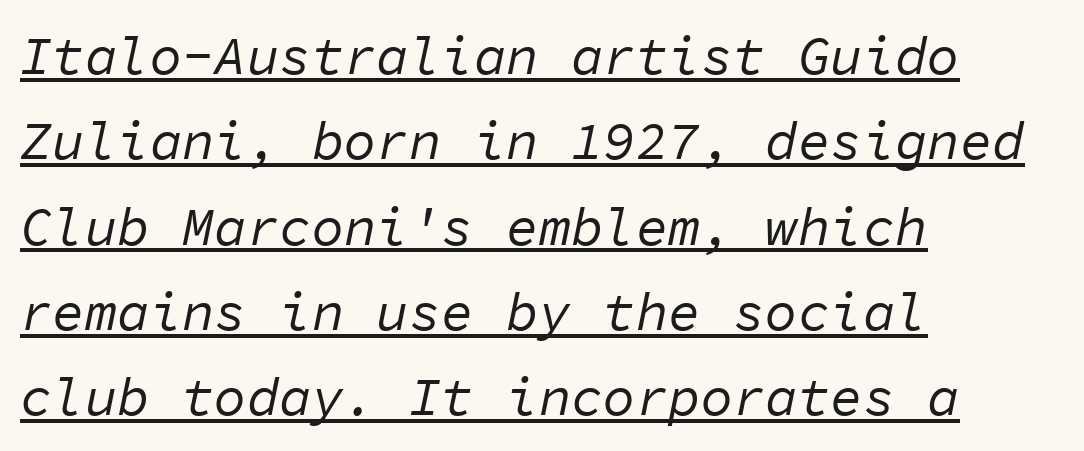
The image shows 54 px regular-weight type, italic (leaning right), monospaced; set left-aligned, normal line spacing (1.58x), normal letter spacing, underlined; low stroke contrast and a medium x-height.
